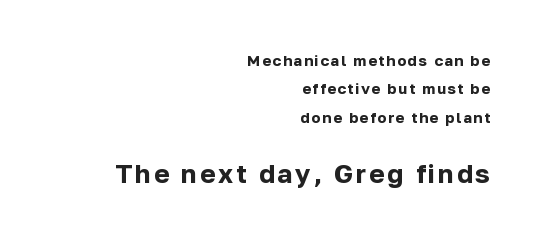
Thick stems and heavy bowls — unmistakably bold. You can tell it's not italic because the verticals are truly vertical. Anything drawn beneath the words? Only blank space. All the whitespace from short lines collects on the left. The rendering enlarges the type as you move from the upper chunk to the lower.
